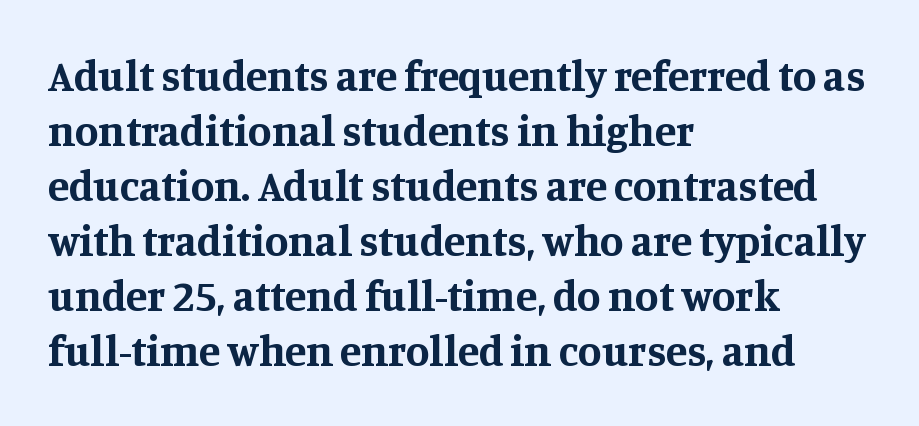
The image shows 43 px bold serif type, upright; set left-aligned, normal line spacing (1.28x), normal letter spacing, not underlined; medium stroke contrast and a large x-height.
